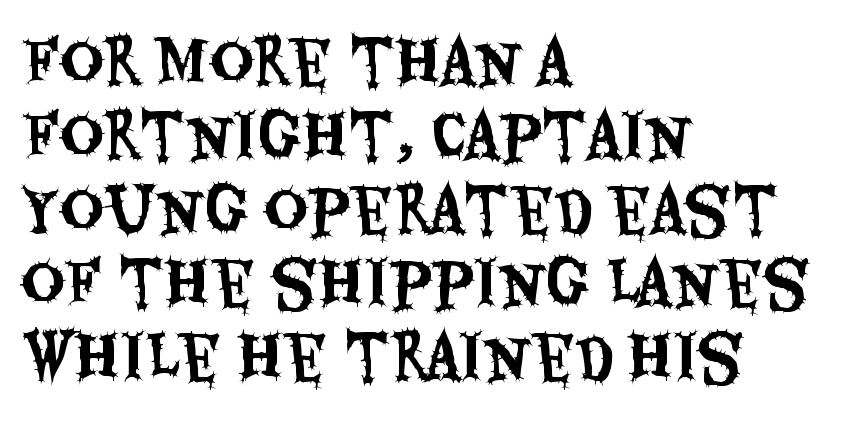
Notice how the passage keeps a crisp vertical edge on the left only. Looks like regular typesetting: each glyph gets only the width it needs. This rendering features lettering with no underline. Type style note: lacks serifs.
